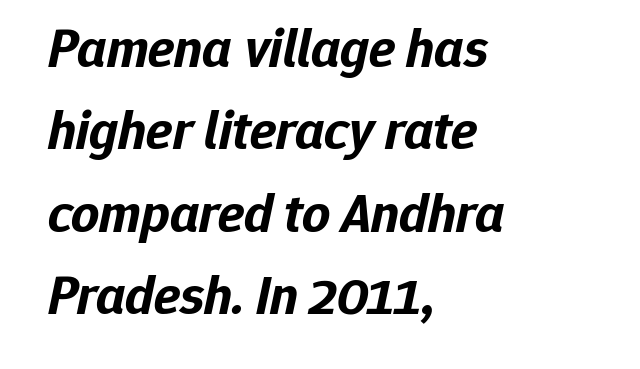
The image shows 55 px bold type, italic (leaning right); set left-aligned, normal line spacing (1.5x), normal letter spacing, not underlined; low stroke contrast and a medium x-height.
